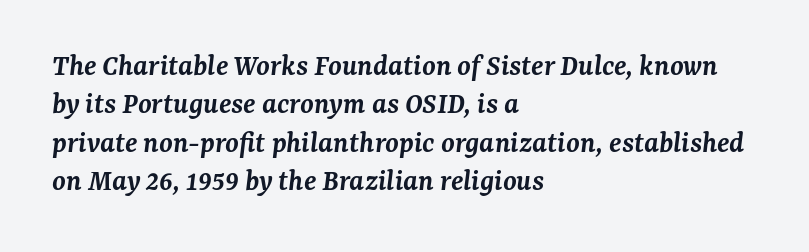
{"serif": "yes", "italic": "yes", "lean": "right", "slant_degrees": 7, "bold": "semi", "weight": "semibold", "width": "normal", "stroke_contrast": "medium", "x_height": "medium", "monospaced": "no", "underline": "no", "align": "left", "line_spacing_ratio": 1.24, "letter_spacing": "normal", "letter_spacing_em": 0.0, "glyph_px": 31}
